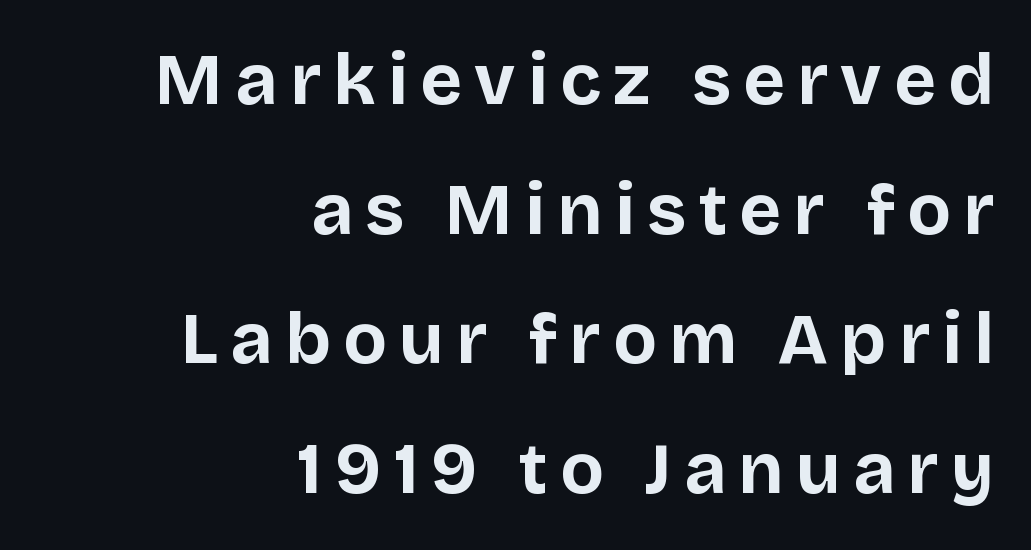
Thick stems and heavy bowls — unmistakably bold. Typographically, this falls in the sans-serif category. Notice how the stems are strictly vertical — no italics here. Letters rest on an invisible, unmarked baseline.
